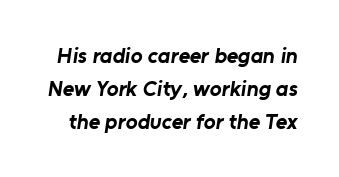
Is there much room between lines? A standard amount, neither cramped nor airy. Tracking value appears to be zero — textbook default spacing. The typesetting leans heavy: a genuine bold. The glyphs are unaccompanied by any horizontal stroke below them.
